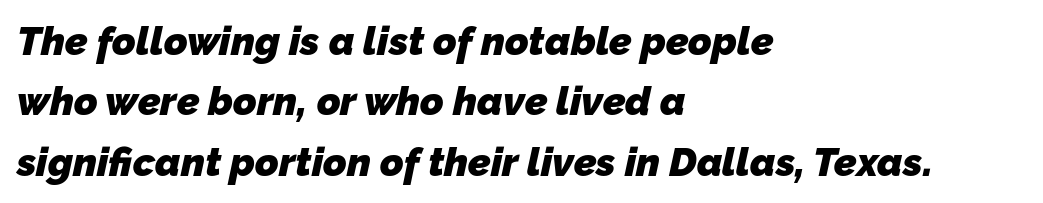
Q: Is the text bold? A: Yes.
Q: Is the typeface a serif or a sans-serif typeface? A: Sans-serif.
Q: Is the text underlined? A: No.
Q: How is the paragraph aligned? A: Left-aligned.
Q: Is the spacing between letters normal or unusually wide? A: Normal.
Q: Is the spacing between lines tight, normal or loose? A: Normal.
Q: Width (condensed, normal, or wide)? A: Normal.
Q: Stroke contrast? A: Low.
Q: x-height? A: Medium.
Q: Monospaced? A: No.
